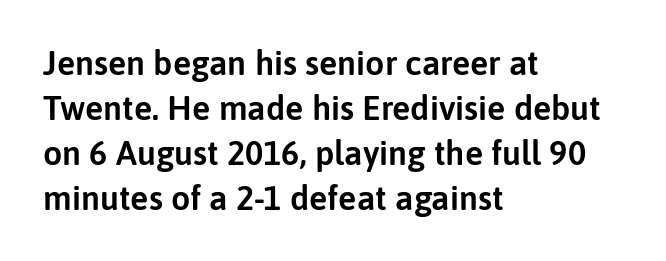
The image shows 34 px sans-serif type, upright; set left-aligned, normal line spacing (1.32x), normal letter spacing, not underlined; low stroke contrast and a medium x-height.
